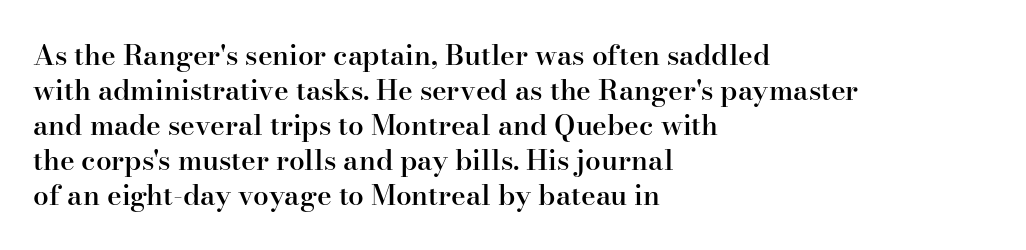
{"serif": "yes", "italic": "no", "bold": "semi", "weight": "semibold", "width": "normal", "stroke_contrast": "high", "x_height": "small", "monospaced": "no", "underline": "no", "align": "left", "line_spacing": "normal", "line_spacing_ratio": 1.25, "letter_spacing": "normal", "letter_spacing_em": 0.0, "glyph_px": 28}
